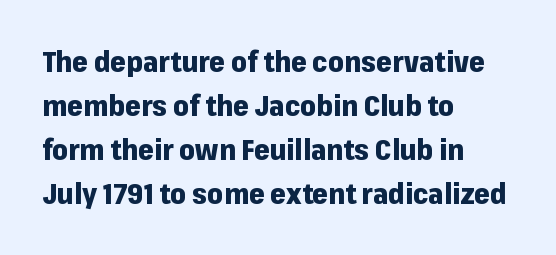
The lines are quadded left. Vertical strokes here are truly vertical. As a designer I'd log this as weight 700, bold. The rendering shows plain stroke endings on the letterforms — a sans-serif design.
